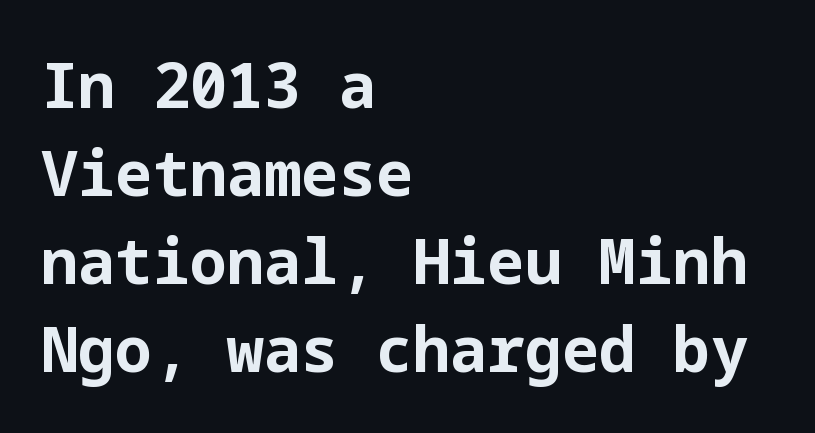
Nothing unusual about the tracking: characters are spaced as the font intends. This sample uses an upright cut, with every glyph sitting square on the baseline. Is there much room between lines? A standard amount, neither cramped nor airy. One-word summary of the alignment: left. Check under the words: just untouched page. What weight is shown? A full bold with thick strokes.
